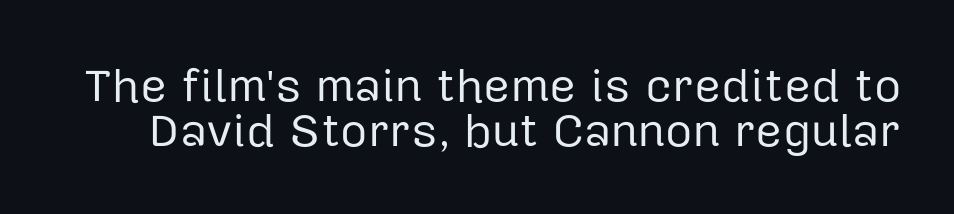
{"serif": "no", "italic": "no", "bold": "no", "weight": "regular", "width": "normal", "stroke_contrast": "low", "x_height": "medium", "monospaced": "no", "underline": "no", "line_spacing": "tight", "line_spacing_ratio": 0.95, "letter_spacing": "normal", "letter_spacing_em": 0.0, "glyph_px": 47}
